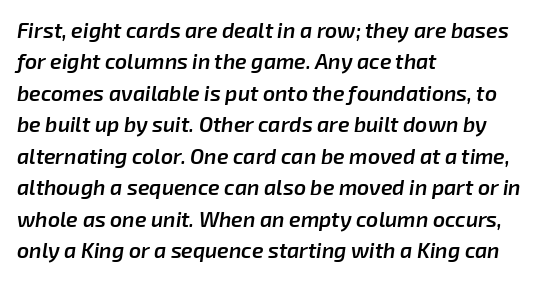
{"italic": "yes", "lean": "right", "slant_degrees": 8, "bold": "semi", "underline": "no", "align": "left", "line_spacing": "normal", "line_spacing_ratio": 1.5, "letter_spacing": "normal", "letter_spacing_em": 0.0, "glyph_px": 21}
